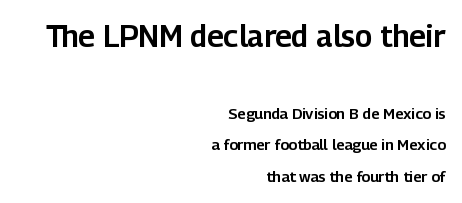
Q: Is the text italic (slanted)? A: No, it is upright.
Q: Is the typeface a serif or a sans-serif typeface? A: Sans-serif.
Q: Is the text underlined? A: No.
Q: How is the paragraph aligned? A: Right-aligned.
Q: Is the spacing between letters normal or unusually wide? A: Normal.
Q: Is the spacing between lines tight, normal or loose? A: Loose.
Q: Which block of text is set in a larger size, the first (top) or the second (bottom)? A: The first (top) one.
Q: Width (condensed, normal, or wide)? A: Normal.
Q: Stroke contrast? A: Low.
Q: x-height? A: Medium.
Q: Monospaced? A: No.
